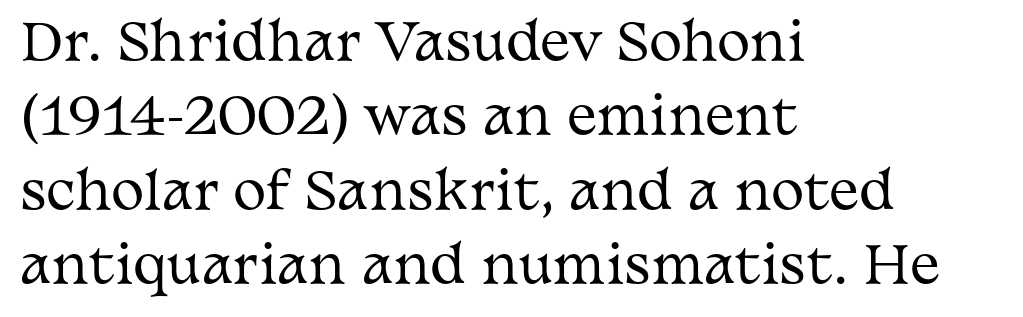
Q: Is the text bold? A: No.
Q: Is the text italic (slanted)? A: No, it is upright.
Q: Is the typeface a serif or a sans-serif typeface? A: Serif.
Q: Is the text underlined? A: No.
Q: How is the paragraph aligned? A: Left-aligned.
Q: Is the spacing between letters normal or unusually wide? A: Normal.
Q: Is the spacing between lines tight, normal or loose? A: Normal.
Q: Width (condensed, normal, or wide)? A: Wide.
Q: Stroke contrast? A: Medium.
Q: x-height? A: Medium.
Q: Monospaced? A: No.
